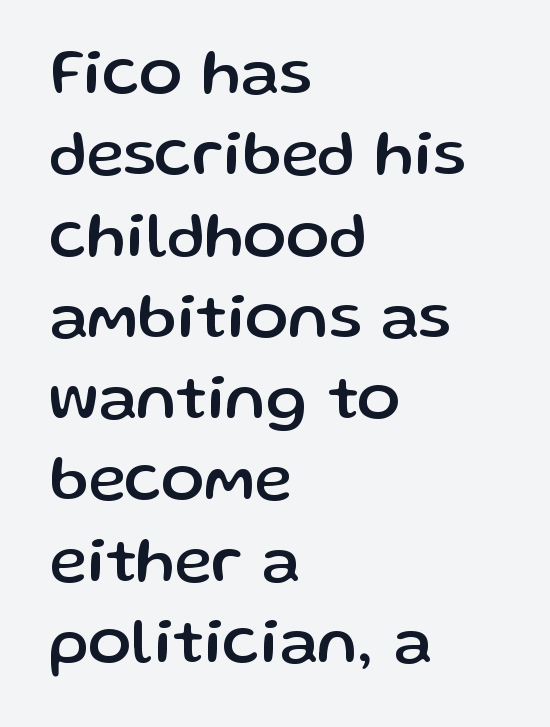
The passage shown has conventional tracking throughout. Unlike italic type, these characters show no tilt at all. In terms of leading, this rendering sits right in the middle. Typographically, this falls in the sans-serif category. The space directly below the letters is spotless.
